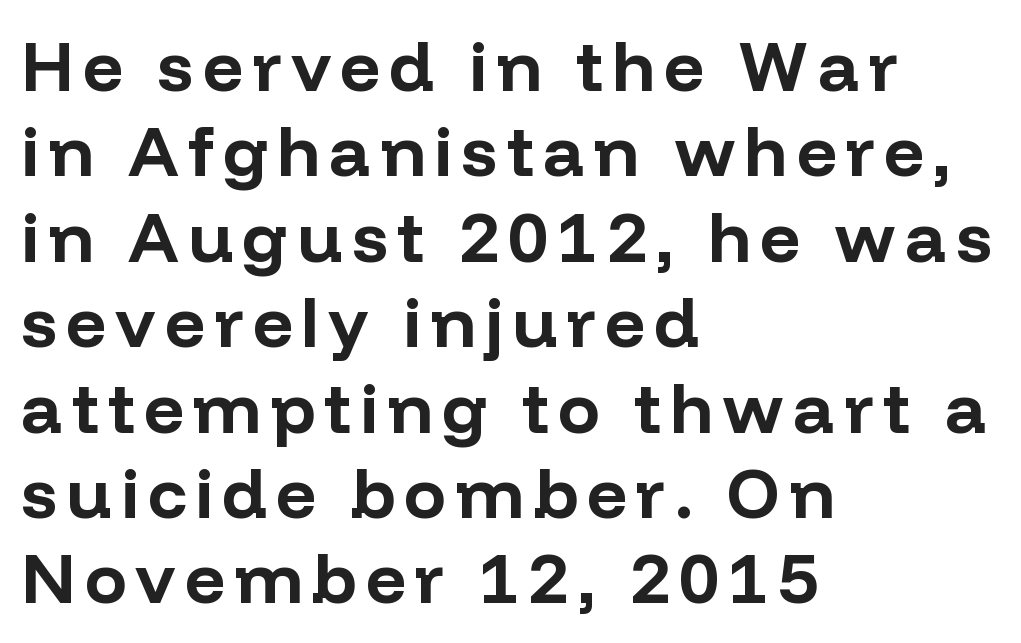
Set as a true bold cut, around the 700 mark. If you drew a line through each stem, it would be perfectly vertical. No word sits above an underline. Reading down the block, your eye returns to a fixed left position each line. Is this a sans? Yes — the strokes have no serifs. Looks like regular typesetting: each glyph gets only the width it needs.
